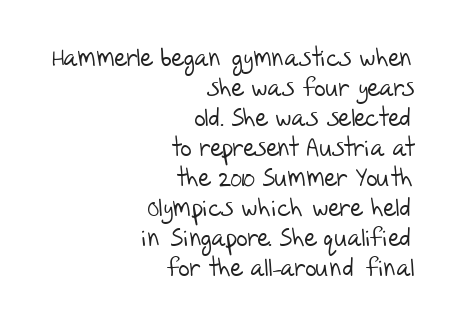
Q: Is the text bold? A: No.
Q: Is the text underlined? A: No.
Q: How is the paragraph aligned? A: Right-aligned.
Q: Is the spacing between letters normal or unusually wide? A: Normal.
